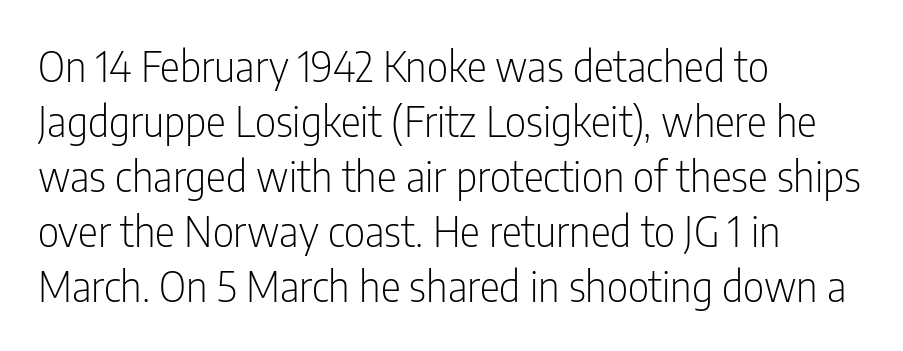
Q: Is the text bold? A: No.
Q: Is the text italic (slanted)? A: No, it is upright.
Q: Is the typeface a serif or a sans-serif typeface? A: Sans-serif.
Q: Is the text underlined? A: No.
Q: How is the paragraph aligned? A: Left-aligned.
Q: Is the spacing between letters normal or unusually wide? A: Normal.
Q: Is the spacing between lines tight, normal or loose? A: Normal.
Q: Width (condensed, normal, or wide)? A: Condensed.
Q: Stroke contrast? A: Low.
Q: x-height? A: Medium.
Q: Monospaced? A: No.
